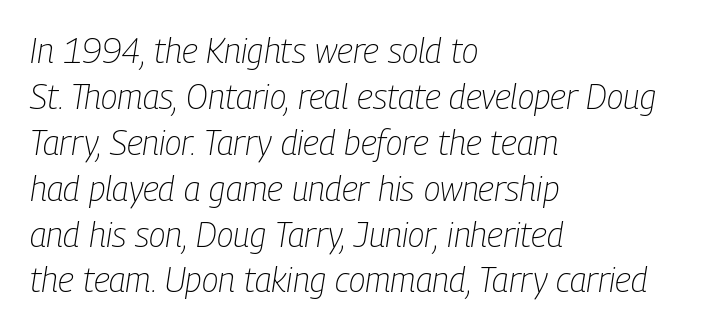
{"italic": "yes", "lean": "right", "slant_degrees": 9, "bold": "no", "weight": "light", "width": "condensed", "stroke_contrast": "low", "x_height": "medium", "monospaced": "no", "underline": "no", "align": "left", "line_spacing": "normal", "line_spacing_ratio": 1.35, "letter_spacing": "normal", "letter_spacing_em": 0.0, "glyph_px": 34}
